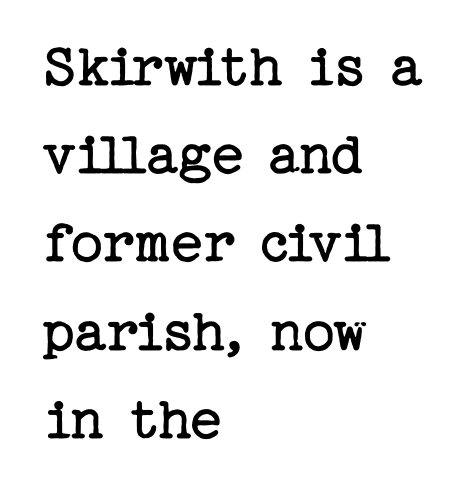
The image shows 63 px regular-weight serif type, upright; set left-aligned, normal line spacing (1.4x), normal letter spacing, not underlined; low stroke contrast and a medium x-height.
